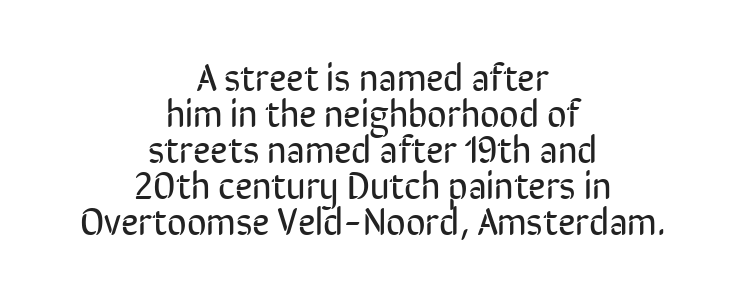
The block of text is dense from top to bottom, with scant space between rows. The letters advance in unequal steps, a hallmark of proportional type. Each word holds together tightly as a unit, with standard inter-letter gaps. Characters remain perfectly vertical along every line. Short and long lines alike share a common midpoint. The face looks like a standard text weight, possibly lighter.
